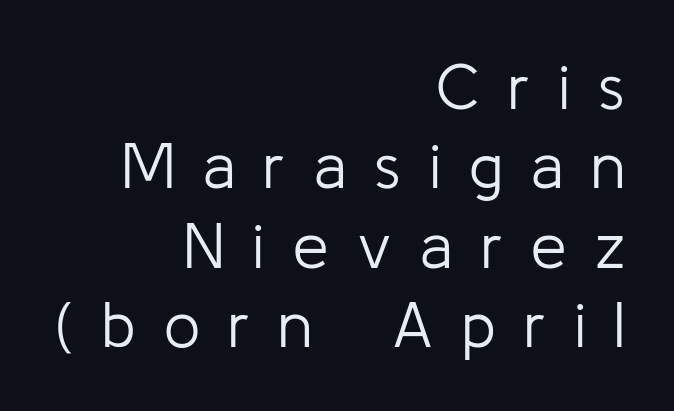
{"serif": "no", "italic": "no", "bold": "no", "weight": "light", "width": "normal", "stroke_contrast": "low", "x_height": "medium", "monospaced": "no", "underline": "no", "align": "right", "line_spacing_ratio": 1.24, "letter_spacing": "wide", "letter_spacing_em": 0.44, "glyph_px": 64}
